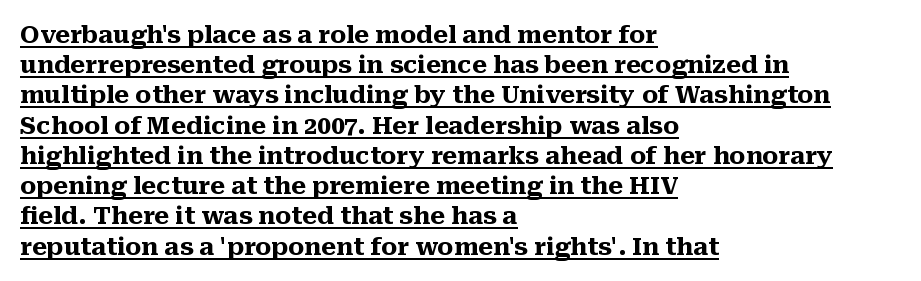
Teacher's note: observe the even left margin — that is flush-left alignment. The rendering uses the underline text-decoration. Set as a true bold cut, around the 700 mark. Observe the ordinary spacing: letters are neighbours, not strangers. Do the letters lean? They stand straight.
